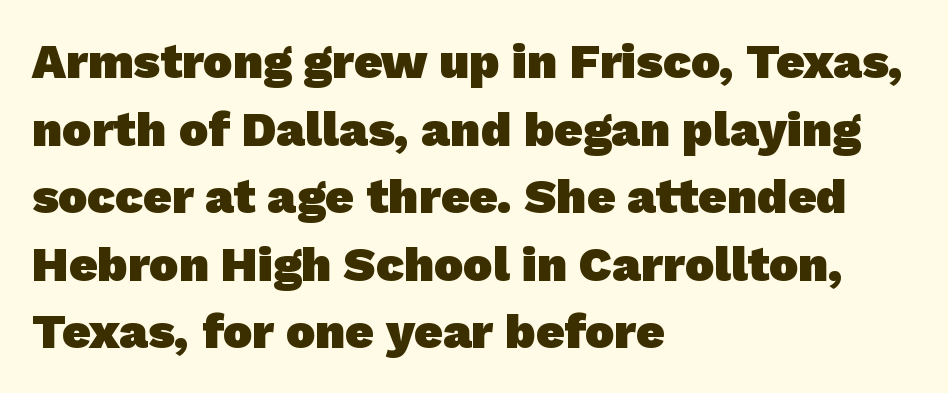
The rows are spaced the way most documents space them. The rag falls on the right side of this text block. The line texture is even and compact thanks to regular tracking. Look at the stroke-to-counter ratio: heavy, a bold. Clear beneath every line of the passage. Does the type have serifs? No, each stem ends abruptly.
